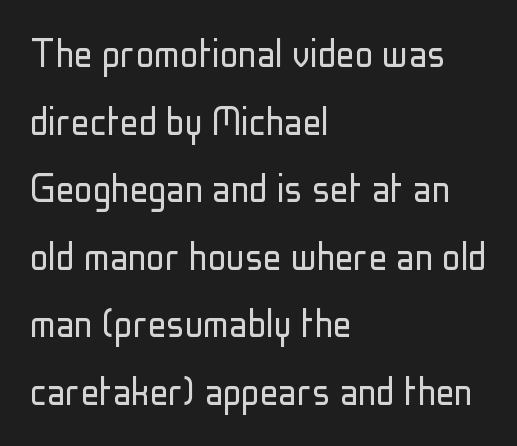
The image shows 46 px light, condensed sans-serif type, upright; set left-aligned, normal line spacing (1.47x), normal letter spacing, not underlined; low stroke contrast and a medium x-height.
